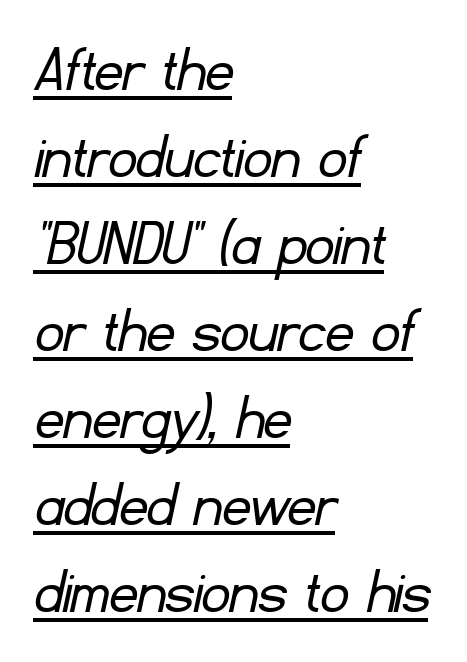
The image shows 69 px light sans-serif type; set left-aligned, normal line spacing (1.26x), normal letter spacing, underlined; low stroke contrast and a small x-height.
